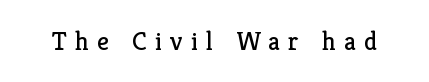
Lines of text with bare space underneath. Vertical stems look standard width or narrower in stroke. This sample uses expanded letter spacing, leaving extra air between glyphs. Quick note: not italic, upright.
